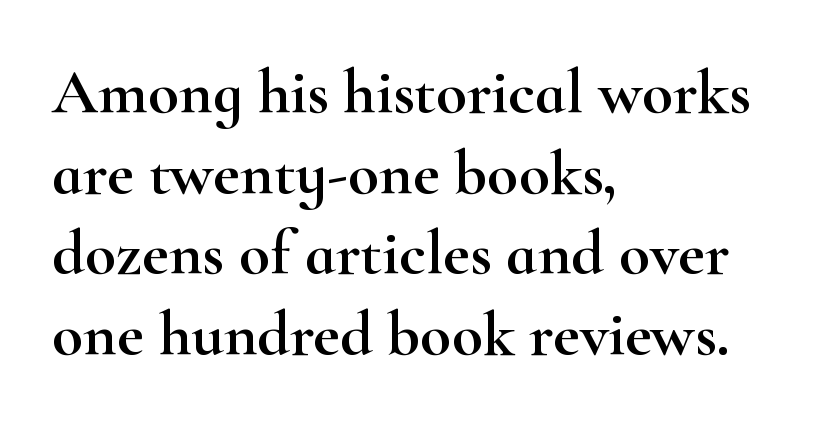
Q: Is the text italic (slanted)? A: No, it is upright.
Q: Is the typeface a serif or a sans-serif typeface? A: Serif.
Q: Is the text underlined? A: No.
Q: How is the paragraph aligned? A: Left-aligned.
Q: Is the spacing between letters normal or unusually wide? A: Normal.
Q: Is the spacing between lines tight, normal or loose? A: Normal.
Q: Width (condensed, normal, or wide)? A: Wide.
Q: Stroke contrast? A: High.
Q: x-height? A: Small.
Q: Monospaced? A: No.
